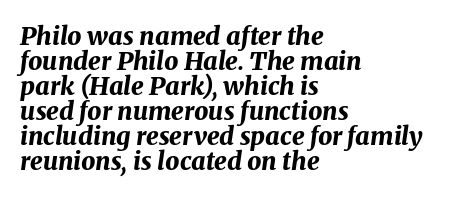
{"italic": "yes", "lean": "right", "slant_degrees": 8, "bold": "yes", "underline": "no", "align": "left", "line_spacing": "tight", "line_spacing_ratio": 1.0, "letter_spacing": "normal", "letter_spacing_em": 0.0, "glyph_px": 25}
